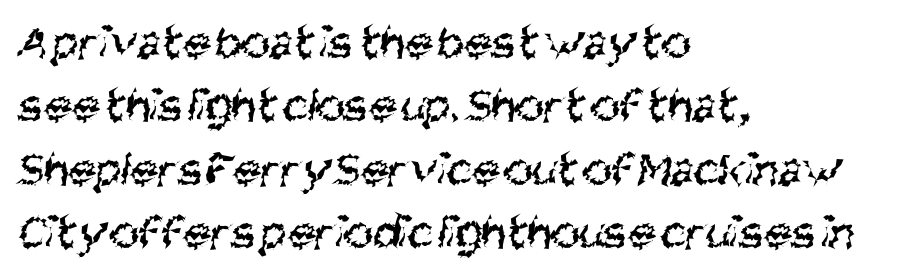
Is there much room between lines? A standard amount, neither cramped nor airy. Look at the bottom of the vertical strokes: they stop flat, with no serifs. A typesetter would call this proportional, since set widths differ per character. The lines are quadded left.
